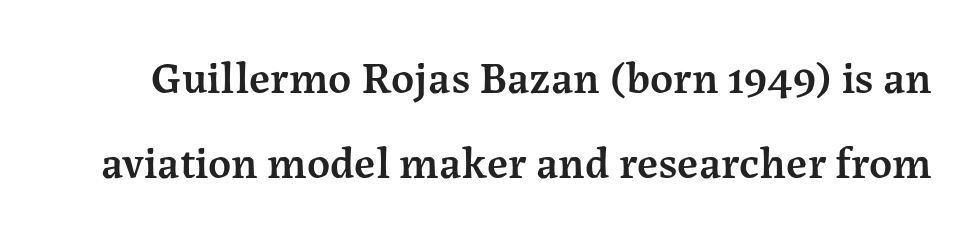
The image shows 45 px semibold serif type, upright; set line spacing 1.89x, normal letter spacing, not underlined; medium stroke contrast and a medium x-height.
